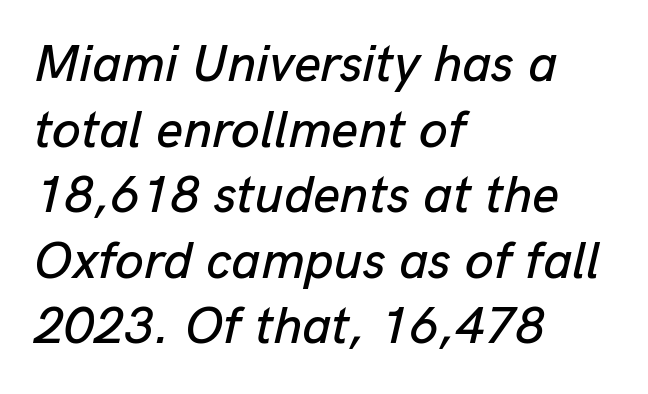
Q: Is the text italic (slanted)? A: Yes, it leans right by about 13 degrees.
Q: Is the text underlined? A: No.
Q: How is the paragraph aligned? A: Left-aligned.
Q: Is the spacing between letters normal or unusually wide? A: Normal.
Q: Is the spacing between lines tight, normal or loose? A: Normal.
Q: Width (condensed, normal, or wide)? A: Normal.
Q: Stroke contrast? A: Low.
Q: x-height? A: Medium.
Q: Monospaced? A: No.
